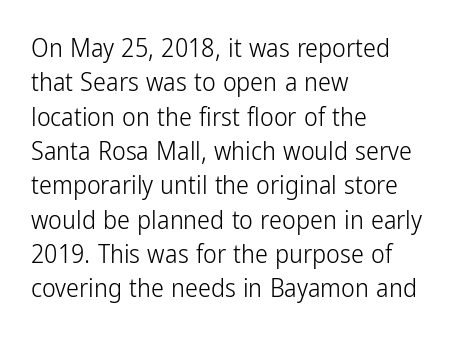
{"italic": "no", "bold": "no", "underline": "no", "align": "left", "line_spacing": "normal", "line_spacing_ratio": 1.32, "letter_spacing": "normal", "letter_spacing_em": 0.0, "glyph_px": 26}
